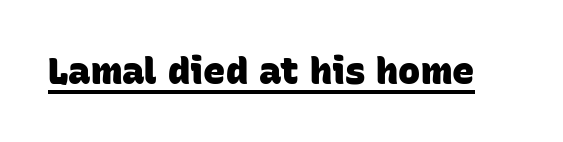
Q: Is the text bold? A: Yes.
Q: Is the typeface a serif or a sans-serif typeface? A: Sans-serif.
Q: Is the text underlined? A: Yes.
Q: Is the spacing between letters normal or unusually wide? A: Normal.
Q: Width (condensed, normal, or wide)? A: Normal.
Q: Stroke contrast? A: Low.
Q: x-height? A: Large.
Q: Monospaced? A: No.
